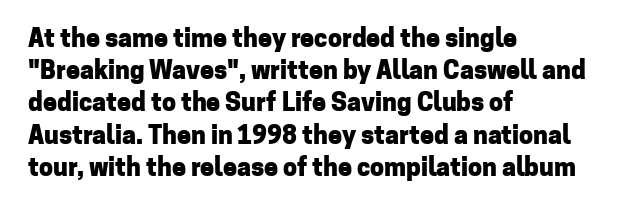
The image shows 25 px bold type, upright; set left-aligned, normal line spacing (1.29x), normal letter spacing, not underlined.
